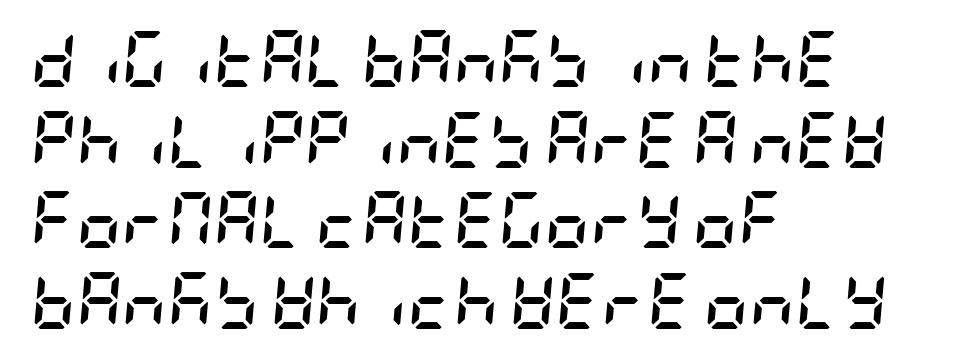
Q: Is the text bold? A: Yes.
Q: Is the text italic (slanted)? A: Yes, it leans right by about 5 degrees.
Q: Is the text underlined? A: No.
Q: How is the paragraph aligned? A: Left-aligned.
Q: Is the spacing between letters normal or unusually wide? A: Normal.
Q: Is the spacing between lines tight, normal or loose? A: Normal.
Q: Width (condensed, normal, or wide)? A: Condensed.
Q: Stroke contrast? A: Low.
Q: x-height? A: Large.
